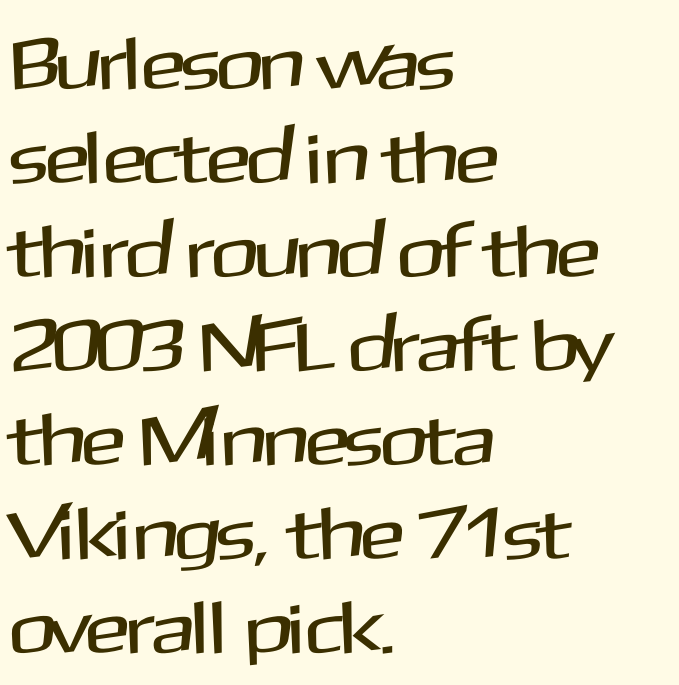
{"serif": "no", "italic": "no", "width": "normal", "stroke_contrast": "medium", "x_height": "medium", "monospaced": "no", "underline": "no", "align": "left", "line_spacing": "normal", "line_spacing_ratio": 1.27, "letter_spacing": "normal", "letter_spacing_em": 0.0, "glyph_px": 74}
